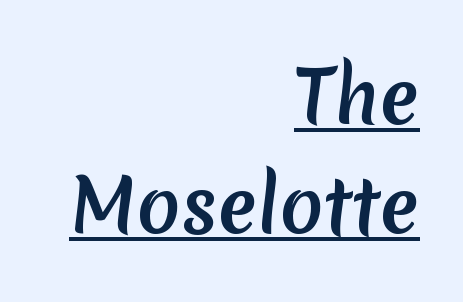
Q: Is the typeface a serif or a sans-serif typeface? A: Sans-serif.
Q: Is the text underlined? A: Yes.
Q: How is the paragraph aligned? A: Right-aligned.
Q: Is the spacing between letters normal or unusually wide? A: Normal.
Q: Is the spacing between lines tight, normal or loose? A: Normal.
Q: Width (condensed, normal, or wide)? A: Normal.
Q: Stroke contrast? A: Medium.
Q: x-height? A: Medium.
Q: Monospaced? A: No.
